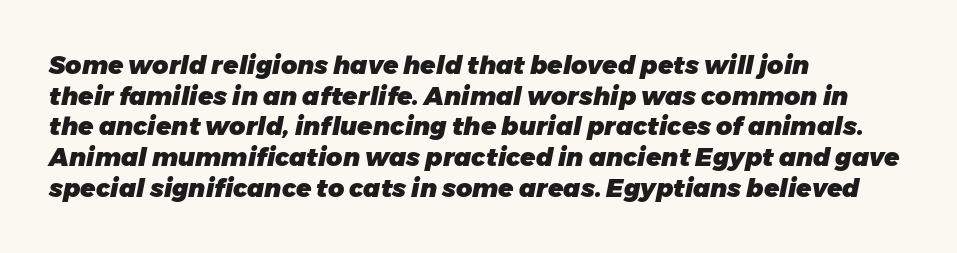
{"italic": "yes", "lean": "right", "slant_degrees": 11, "bold": "yes", "underline": "no", "align": "left", "line_spacing_ratio": 1.23, "letter_spacing": "normal", "letter_spacing_em": 0.0, "glyph_px": 25}
